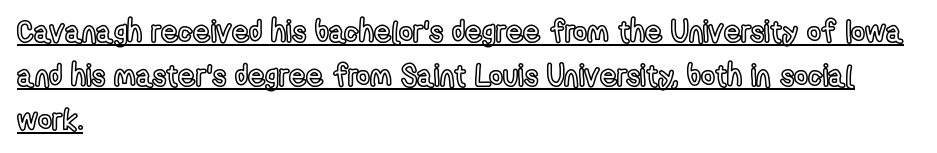
The designer left line spacing at the default. The words here are underlined. Which margin do the lines hug? The left one — the right edge is uneven. This sample has the flowing, uneven cadence of proportional lettering. Honestly, the letter spacing is just normal — you wouldn't notice it. Nope, not italic — everything's standing straight.
